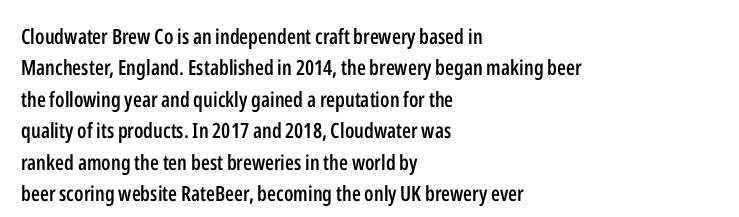
The image shows 21 px text type, upright; set left-aligned, normal line spacing (1.5x), normal letter spacing, not underlined.
